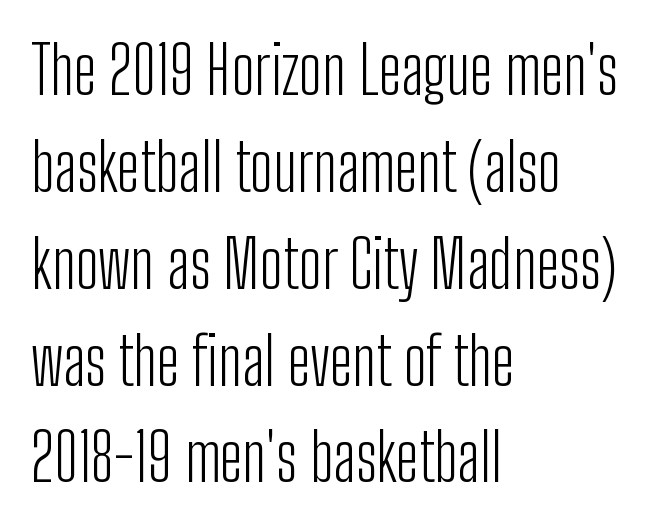
Glyph-to-glyph distance matches everyday printed text. Posture: vertical. Reading down the column, the eye jumps a familiar distance to each next line. Descender tails drop into unmarked territory. Stems here are at most as thick as an everyday book face. A typesetter would call this proportional, since set widths differ per character.
